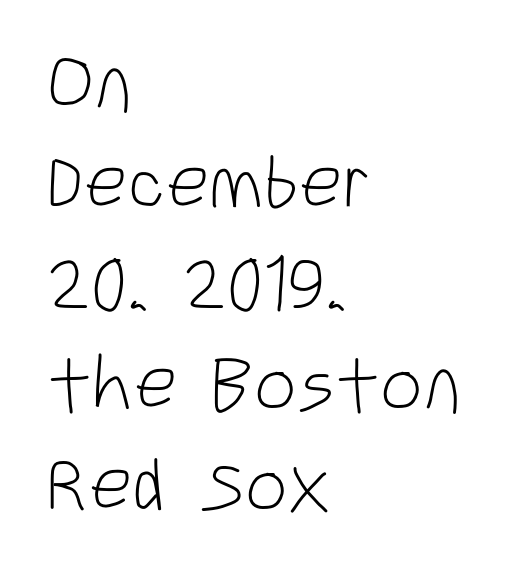
The ragged edge is on the right, which tells us the setting is flush left. Nope, no serifs anywhere on these letters. No heavy texture on the line: the type isn't bold. The typography opts for an upright posture over an oblique one. Honestly, there is no underline to notice here at all.
